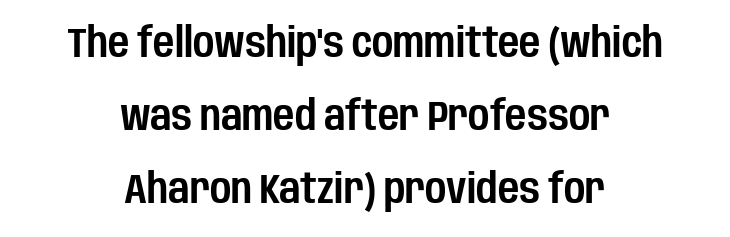
{"serif": "no", "italic": "no", "width": "condensed", "stroke_contrast": "low", "x_height": "large", "monospaced": "no", "underline": "no", "align": "center", "line_spacing_ratio": 1.78, "letter_spacing": "normal", "letter_spacing_em": 0.0, "glyph_px": 41}
